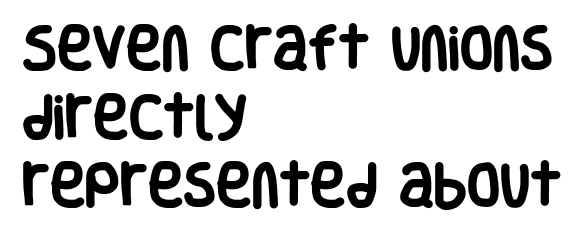
The image shows 48 px heavy, condensed sans-serif type, upright; set left-aligned, normal line spacing (1.43x), normal letter spacing, not underlined; low stroke contrast and a large x-height.
